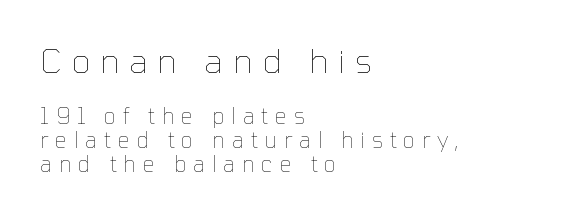
{"italic": "no", "bold": "no", "weight": "thin", "width": "normal", "stroke_contrast": "low", "x_height": "medium", "monospaced": "no", "underline": "no", "align": "left", "line_spacing": "tight", "line_spacing_ratio": 1.08, "letter_spacing": "wide", "letter_spacing_em": 0.3, "larger_block": "first", "size_ratio": 1.5, "glyph_px": 33}
